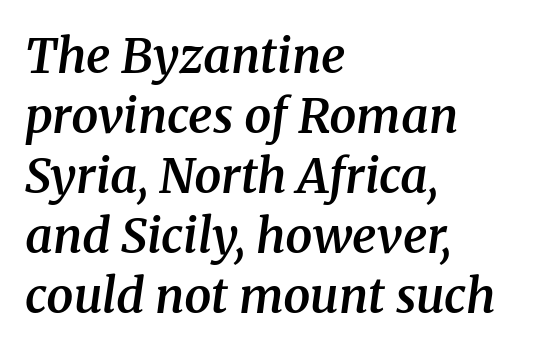
Q: Is the text bold? A: Semi-bold.
Q: Is the text italic (slanted)? A: Yes, it leans right by about 8 degrees.
Q: Is the typeface a serif or a sans-serif typeface? A: Serif.
Q: Is the text underlined? A: No.
Q: How is the paragraph aligned? A: Left-aligned.
Q: Is the spacing between letters normal or unusually wide? A: Normal.
Q: Is the spacing between lines tight, normal or loose? A: Normal.
Q: Width (condensed, normal, or wide)? A: Normal.
Q: Stroke contrast? A: Medium.
Q: x-height? A: Medium.
Q: Monospaced? A: No.
